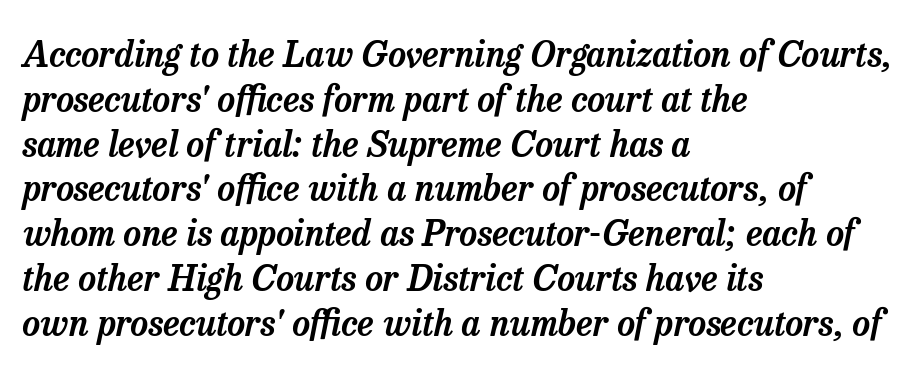
The image shows 35 px serif type, italic (leaning right); set left-aligned, normal line spacing (1.28x), normal letter spacing, not underlined; low stroke contrast and a medium x-height.
